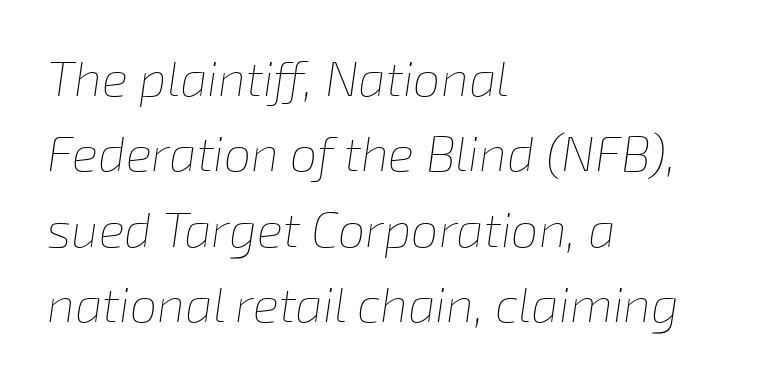
The image shows 49 px thin type, italic (leaning right); set left-aligned, normal line spacing (1.54x), normal letter spacing, not underlined; low stroke contrast and a medium x-height.
